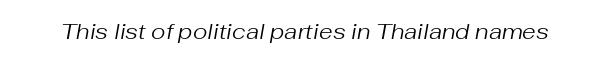
Q: Is the text bold? A: No.
Q: Is the text italic (slanted)? A: Yes, it leans right by about 10 degrees.
Q: Is the text underlined? A: No.
Q: Is the spacing between letters normal or unusually wide? A: Normal.
